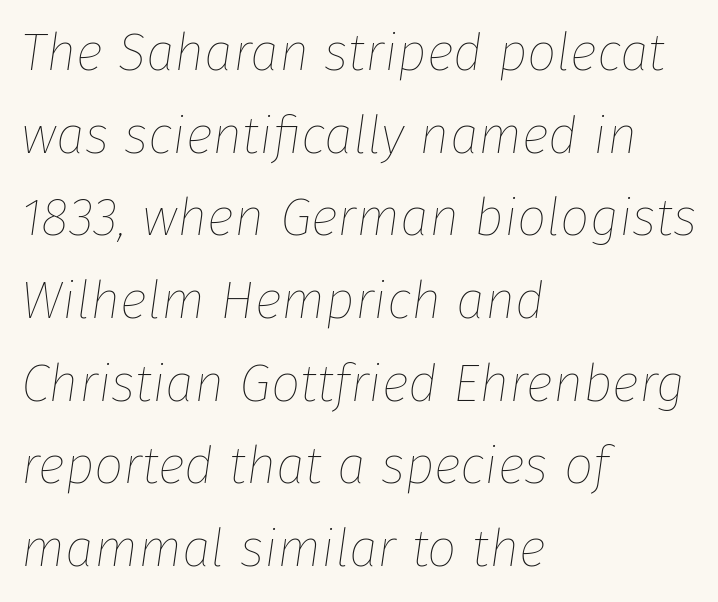
Short note: letters normally spaced. The font is comparable to plain body text, perhaps lighter. Looks like regular typesetting: each glyph gets only the width it needs. Emphasis-style slanted type is in use. Every row of glyphs begins at an identical x-position on the left.
